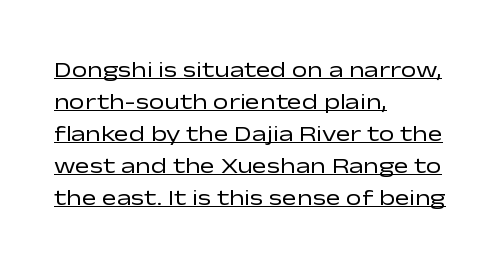
The image shows 22 px text type, upright; set left-aligned, normal line spacing (1.46x), normal letter spacing, underlined.
